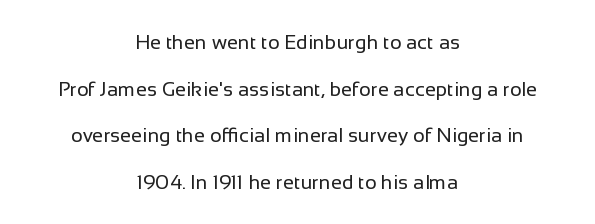
Q: Is the text bold? A: No.
Q: Is the text italic (slanted)? A: No, it is upright.
Q: Is the text underlined? A: No.
Q: How is the paragraph aligned? A: Centered.
Q: Is the spacing between letters normal or unusually wide? A: Normal.
Q: Is the spacing between lines tight, normal or loose? A: Loose.
